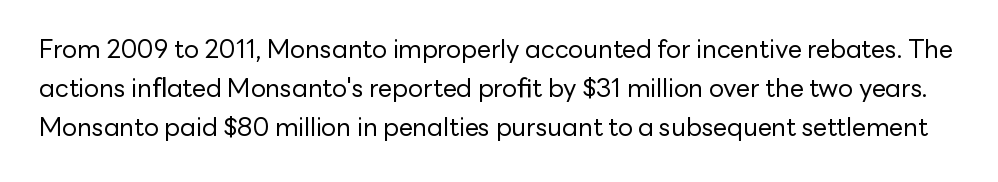
{"italic": "no", "bold": "no", "underline": "no", "line_spacing": "normal", "line_spacing_ratio": 1.56, "letter_spacing": "normal", "letter_spacing_em": 0.0, "glyph_px": 25}
